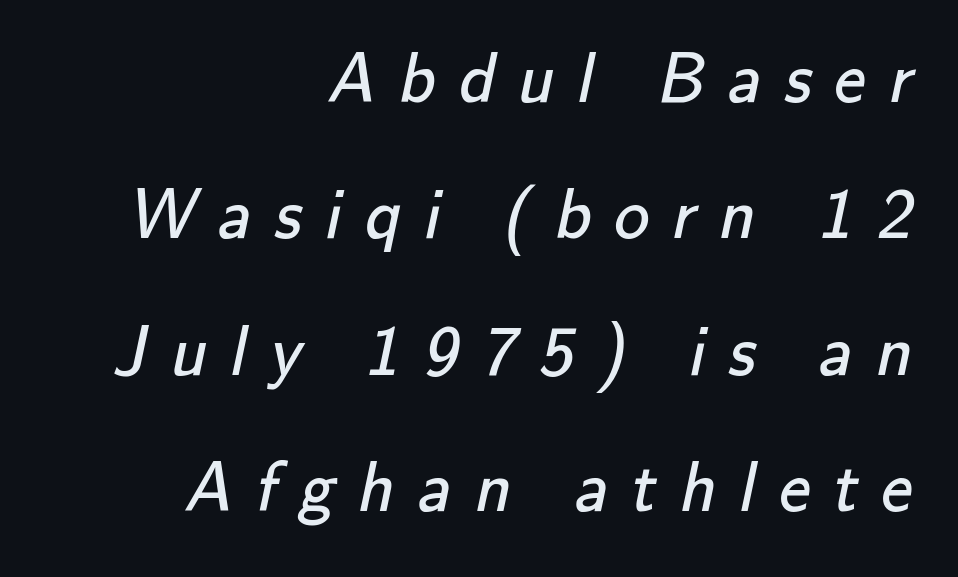
Vertically, the passage feels expansive, rows floating well apart. No letter is thick-stroked: the sample isn't bold. Only glyphs here, with clear space below each row. Is the block centered? No — it sits flush against the right margin. You could only call the tracking loose — the letters float apart. These lines are composed in type without serifs.
